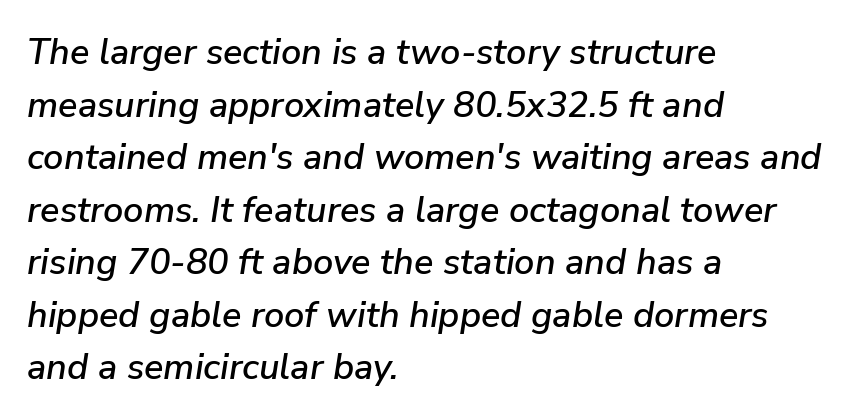
Any mark beneath the type? The region is blank. You could not count columns in this text — the font is proportionally spaced. The face used here is rendered with its standard letterfit. The space between consecutive lines is moderate. Casual observation: everything's shoved over to the left.
